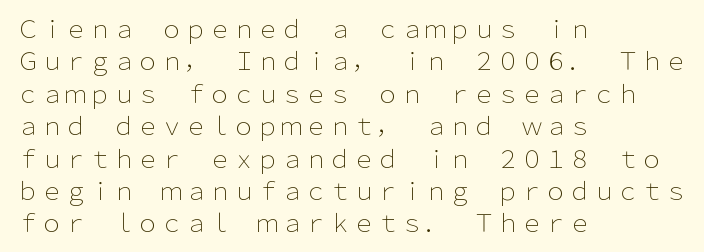
{"italic": "no", "bold": "no", "underline": "no", "align": "left", "line_spacing": "normal", "line_spacing_ratio": 1.35, "letter_spacing": "normal", "letter_spacing_em": 0.0, "glyph_px": 24}
